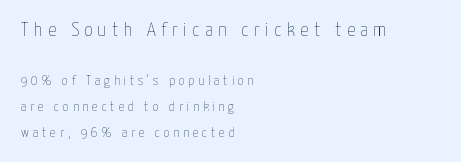
Display-style spreading of the glyphs; the letterfit is very open. The rendering anchors every line to the left-hand side. These two chunks differ in scale, with the top chunk taking the larger measure. The baseline area is clear.
